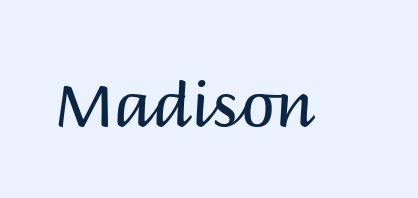
The passage shown is typeset with a sans-serif family. Letters rest on an invisible, unmarked baseline. What stands out about the letter spacing? Nothing — it is the standard amount. The passage shown is typed in a proportional face where columns would drift.
